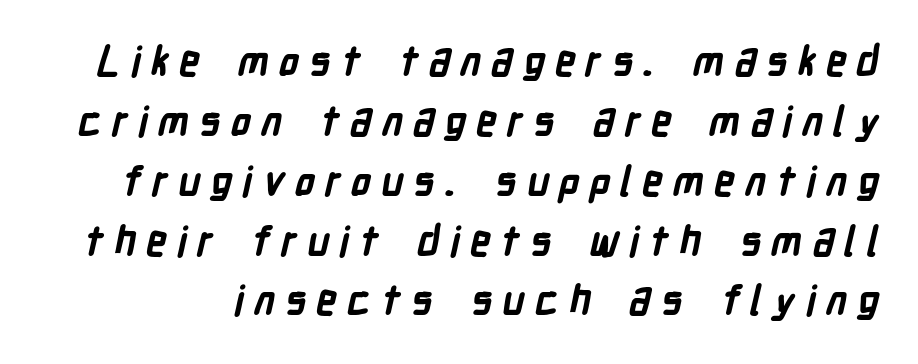
{"serif": "no", "bold": "yes", "weight": "bold", "width": "condensed", "stroke_contrast": "low", "x_height": "medium", "monospaced": "no", "underline": "no", "line_spacing": "normal", "line_spacing_ratio": 1.46, "letter_spacing": "wide", "letter_spacing_em": 0.24, "glyph_px": 41}
